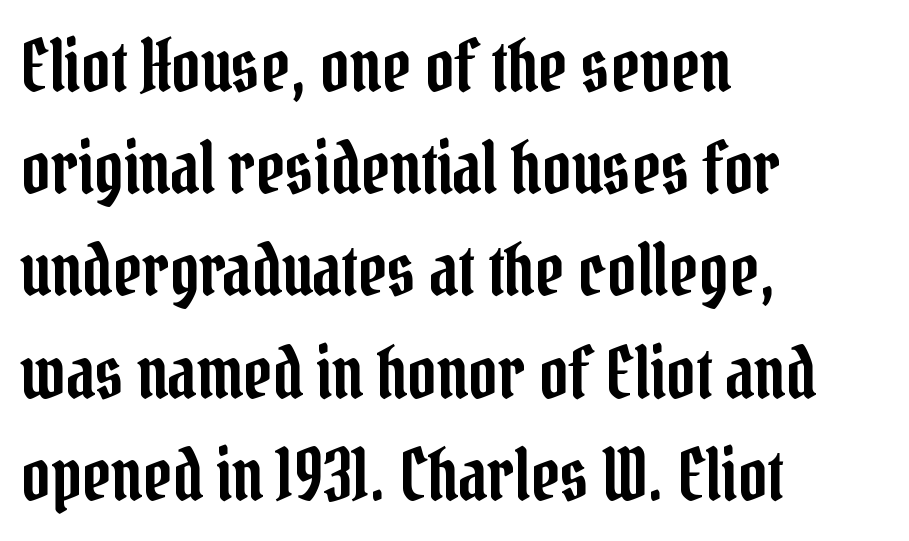
The image shows 71 px condensed serif type, upright; set left-aligned, normal line spacing (1.44x), normal letter spacing, not underlined; low stroke contrast and a medium x-height.
